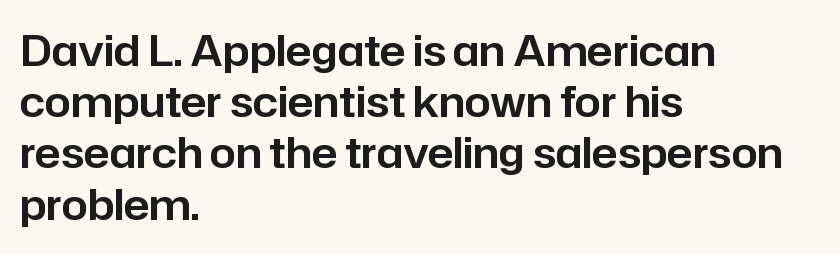
{"serif": "no", "italic": "no", "width": "normal", "stroke_contrast": "low", "x_height": "medium", "monospaced": "no", "underline": "no", "align": "left", "line_spacing_ratio": 1.22, "letter_spacing": "normal", "letter_spacing_em": 0.0, "glyph_px": 42}
